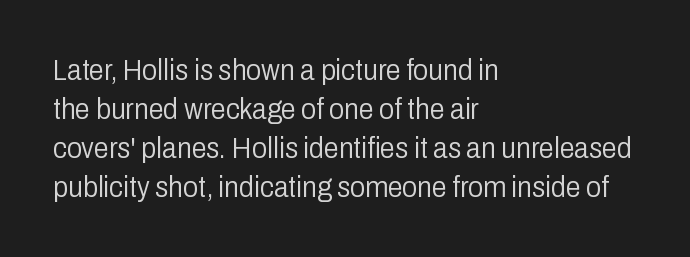
{"serif": "no", "italic": "no", "bold": "no", "weight": "light", "width": "condensed", "stroke_contrast": "low", "x_height": "medium", "monospaced": "no", "underline": "no", "align": "left", "line_spacing": "normal", "line_spacing_ratio": 1.3, "letter_spacing": "normal", "letter_spacing_em": 0.0, "glyph_px": 30}
